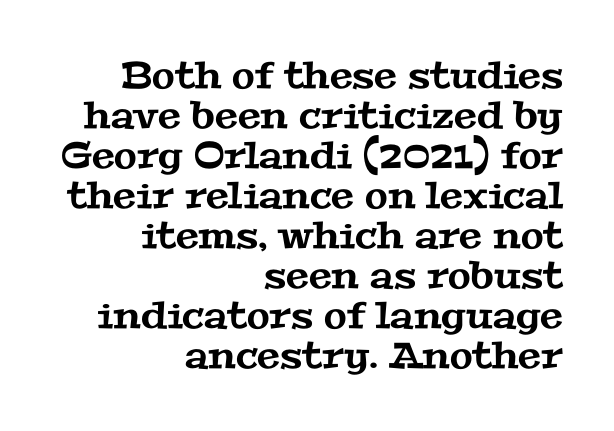
{"serif": "yes", "width": "wide", "stroke_contrast": "medium", "x_height": "medium", "monospaced": "no", "underline": "no", "align": "right", "line_spacing": "tight", "line_spacing_ratio": 1.08, "letter_spacing": "normal", "letter_spacing_em": 0.0, "glyph_px": 37}
